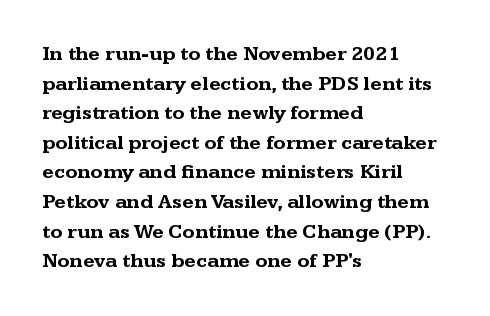
{"italic": "no", "bold": "yes", "underline": "no", "align": "left", "line_spacing": "normal", "line_spacing_ratio": 1.48, "letter_spacing": "normal", "letter_spacing_em": 0.0, "glyph_px": 20}
